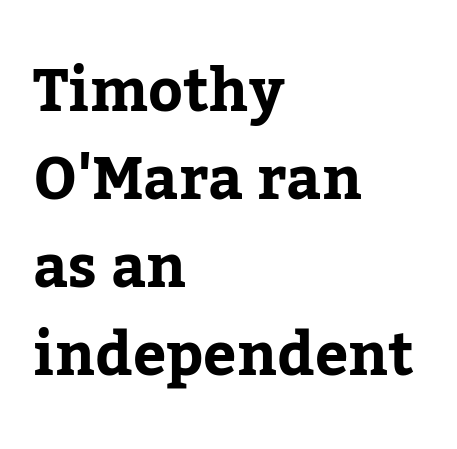
Each letter's strokes conclude with small projecting serifs. The strokes are fattened all the way to bold. This rendering features lettering with no underline. Compared with typical paragraphs, the rows here are spaced about the same. A roman cut, with each character standing at attention. Casual observation: everything's shoved over to the left.
